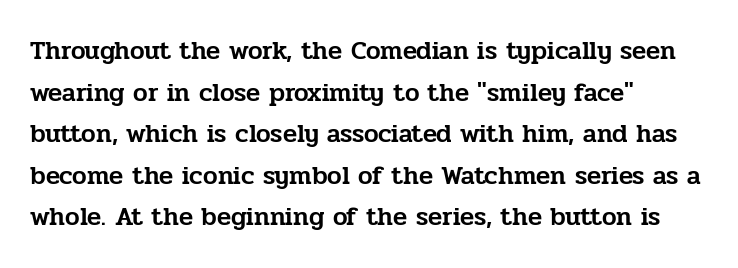
{"italic": "no", "underline": "no", "align": "left", "line_spacing": "normal", "line_spacing_ratio": 1.6, "letter_spacing": "normal", "letter_spacing_em": 0.0, "glyph_px": 26}
